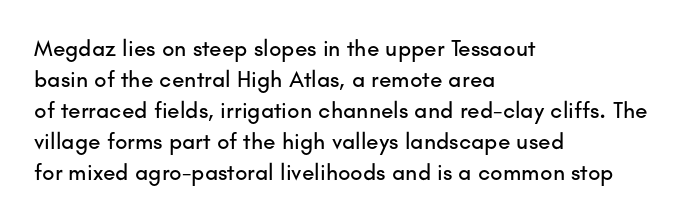
{"italic": "no", "underline": "no", "align": "left", "line_spacing": "normal", "line_spacing_ratio": 1.35, "letter_spacing": "normal", "letter_spacing_em": 0.0, "glyph_px": 23}
